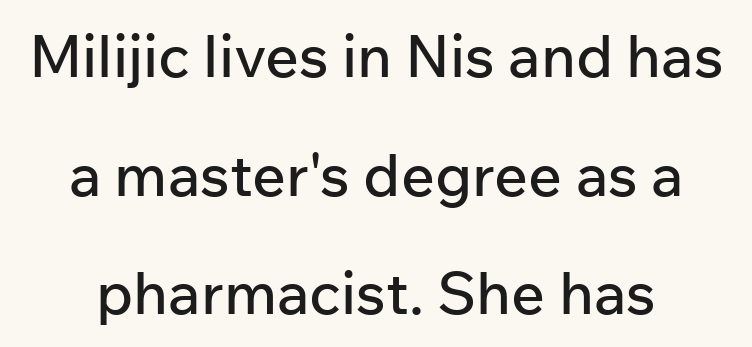
{"serif": "no", "italic": "no", "width": "normal", "stroke_contrast": "low", "x_height": "medium", "monospaced": "no", "underline": "no", "line_spacing": "loose", "line_spacing_ratio": 2.01, "letter_spacing": "normal", "letter_spacing_em": 0.0, "glyph_px": 59}
